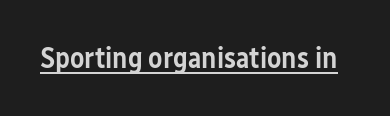
You can tell it's not italic because the verticals are truly vertical. Glyph-to-glyph distance matches everyday printed text. The words here are underlined. How heavy is the stroke? Medium-heavy — a semibold, shy of bold.
